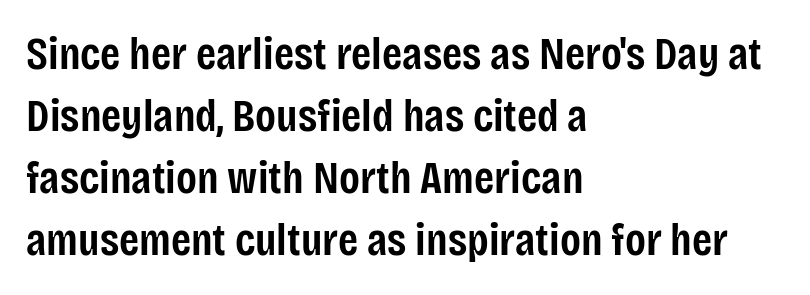
{"serif": "no", "italic": "no", "bold": "semi", "weight": "semibold", "width": "condensed", "stroke_contrast": "low", "x_height": "large", "monospaced": "no", "underline": "no", "align": "left", "line_spacing": "normal", "line_spacing_ratio": 1.35, "letter_spacing": "normal", "letter_spacing_em": 0.0, "glyph_px": 46}
